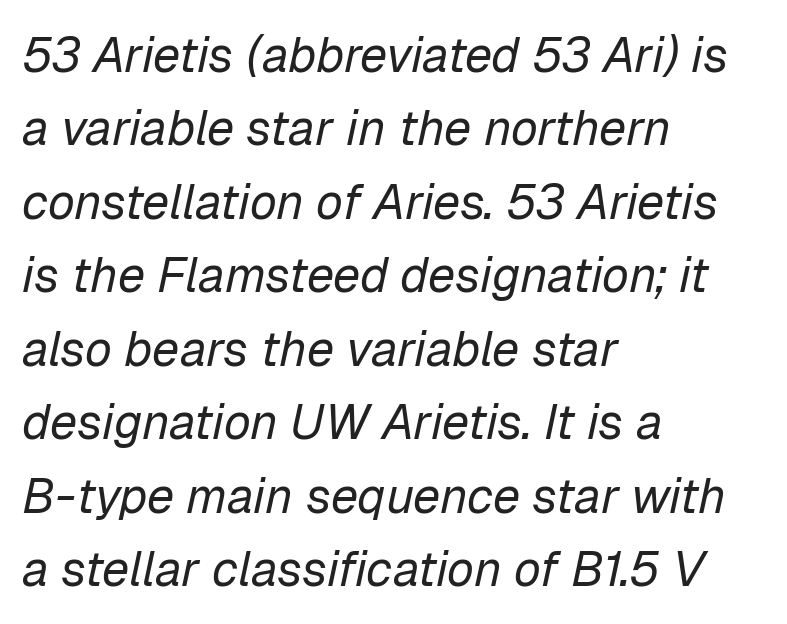
{"italic": "yes", "lean": "right", "slant_degrees": 12, "bold": "no", "weight": "regular", "width": "normal", "stroke_contrast": "low", "x_height": "medium", "monospaced": "no", "underline": "no", "align": "left", "line_spacing": "normal", "line_spacing_ratio": 1.5, "letter_spacing": "normal", "letter_spacing_em": 0.0, "glyph_px": 49}
